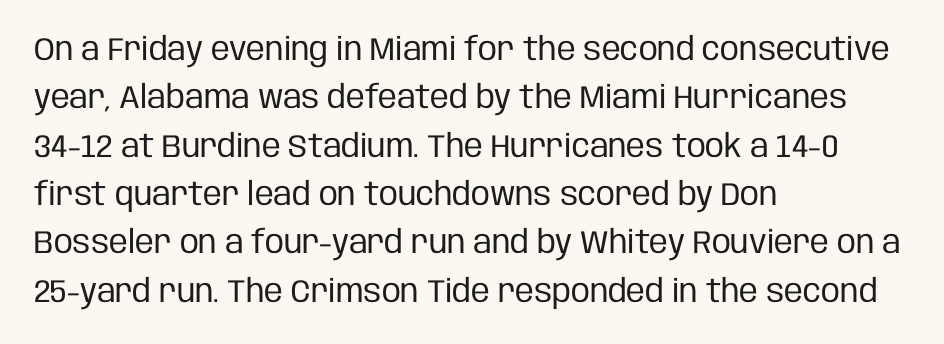
The image shows 32 px regular-weight, condensed sans-serif type, upright; set left-aligned, normal line spacing (1.51x), normal letter spacing, not underlined; low stroke contrast and a large x-height.
